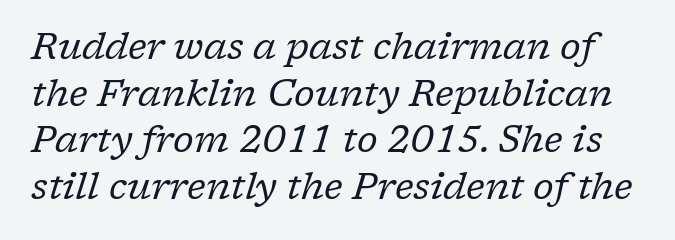
Plain, unruled lines of type. A light-to-regular cut is what we see here. Words appear dense and cohesive because spacing is normal. Characters are canted at an angle relative to the baseline's perpendicular. Each new line begins a customary step beneath the previous one. You could not count columns in this text — the font is proportionally spaced.
